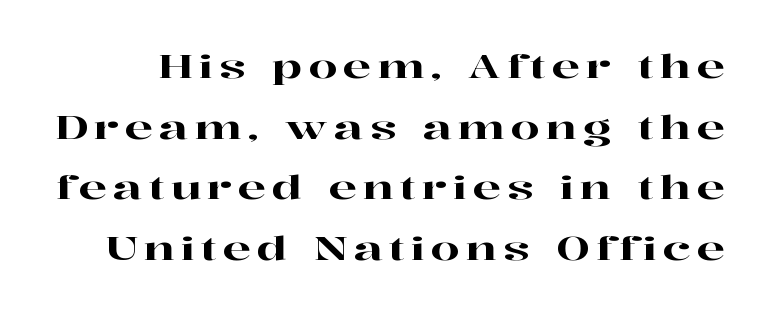
The string is rendered with underlining switched off. The letters stand straight up with perfectly vertical stems. Stroke terminals: seriffed. Spacing verdict: proportional, widths tailored to each character.
